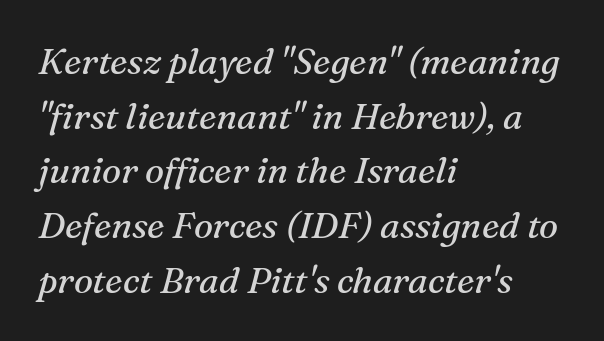
The image shows 36 px regular-weight serif type, italic (leaning right); set left-aligned, normal line spacing (1.52x), normal letter spacing, not underlined; medium stroke contrast and a medium x-height.
